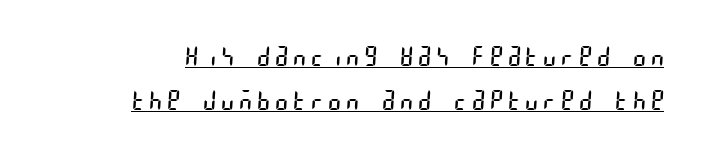
{"bold": "no", "underline": "yes", "line_spacing": "normal", "line_spacing_ratio": 1.69, "letter_spacing": "wide", "letter_spacing_em": 0.22, "glyph_px": 26}
